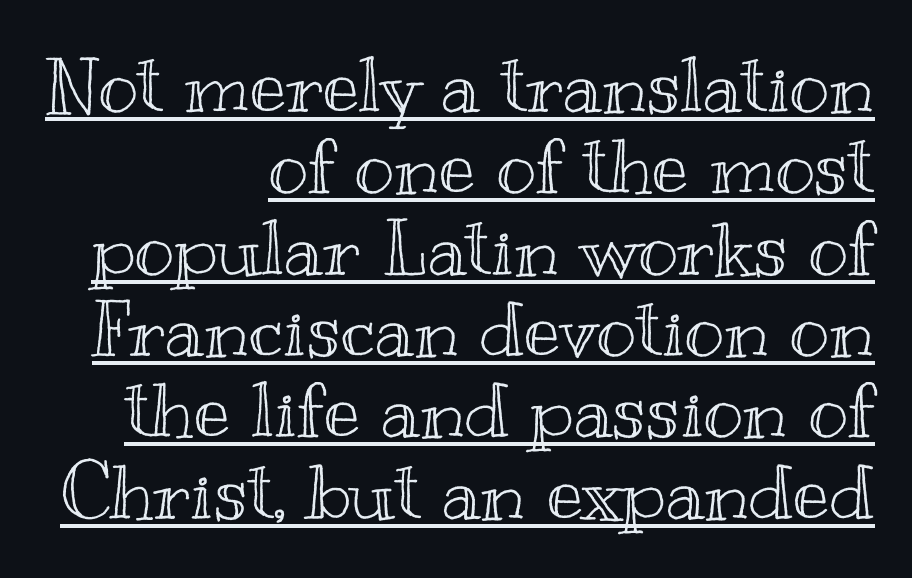
{"italic": "no", "width": "wide", "x_height": "small", "monospaced": "no", "underline": "yes", "align": "right", "line_spacing": "tight", "line_spacing_ratio": 1.07, "letter_spacing": "normal", "letter_spacing_em": 0.0, "glyph_px": 76}
